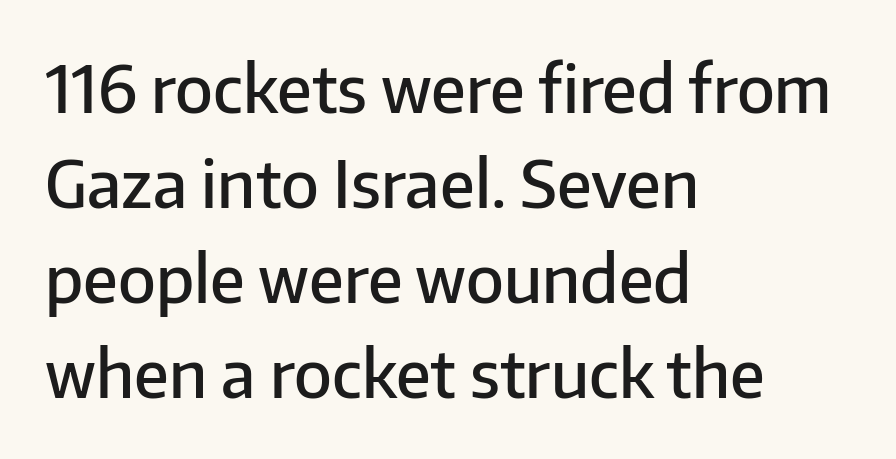
Q: Is the text bold? A: Semi-bold.
Q: Is the text italic (slanted)? A: No, it is upright.
Q: Is the typeface a serif or a sans-serif typeface? A: Sans-serif.
Q: Is the text underlined? A: No.
Q: How is the paragraph aligned? A: Left-aligned.
Q: Is the spacing between letters normal or unusually wide? A: Normal.
Q: Is the spacing between lines tight, normal or loose? A: Normal.
Q: Width (condensed, normal, or wide)? A: Normal.
Q: Stroke contrast? A: Low.
Q: x-height? A: Medium.
Q: Monospaced? A: No.
